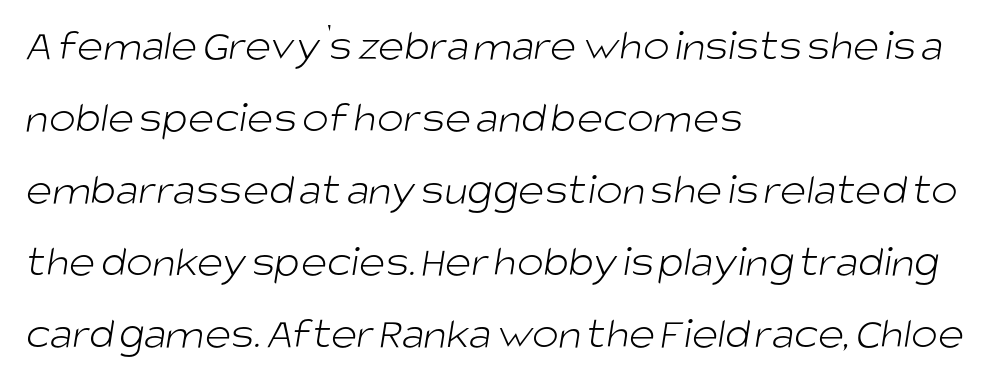
Q: Is the text bold? A: No.
Q: Is the typeface a serif or a sans-serif typeface? A: Sans-serif.
Q: Is the text underlined? A: No.
Q: How is the paragraph aligned? A: Left-aligned.
Q: Is the spacing between letters normal or unusually wide? A: Normal.
Q: Is the spacing between lines tight, normal or loose? A: Normal.
Q: Width (condensed, normal, or wide)? A: Normal.
Q: Stroke contrast? A: Low.
Q: x-height? A: Large.
Q: Monospaced? A: No.
